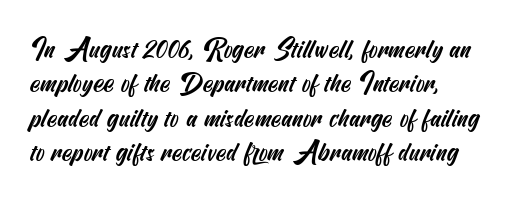
The foot of each line stays bare and open. Spacing between characters is what you'd get straight out of the box. This sample keeps an unexceptional amount of space between lines.
